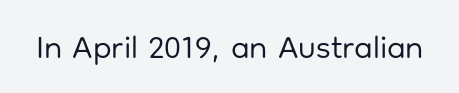
The rendering keeps characters at their native spacing. Each letter's strokes conclude bluntly, with no projecting serifs. Heaviness? Minimal to ordinary, like unemphasized prose. Clear beneath every line of the passage. Character widths vary here, with narrow letters taking less room than wide ones.
